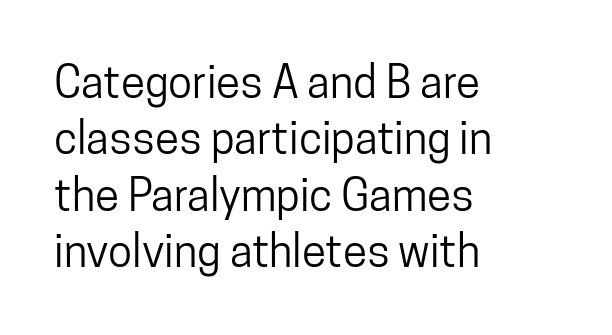
The image shows 44 px condensed sans-serif type, upright; set left-aligned, normal line spacing (1.28x), normal letter spacing, not underlined; low stroke contrast and a medium x-height.
